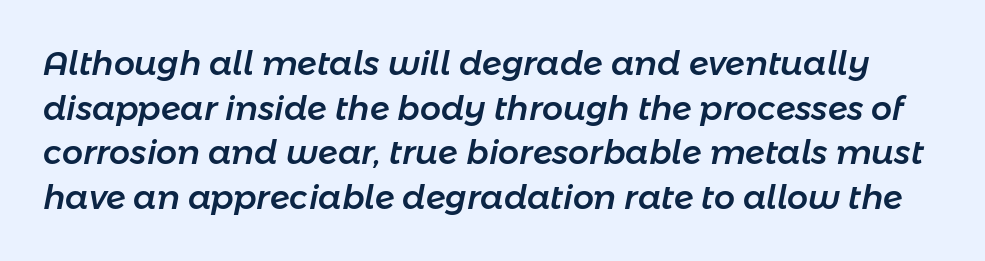
Q: Is the text italic (slanted)? A: Yes, it leans right by about 11 degrees.
Q: Is the text underlined? A: No.
Q: Is the spacing between letters normal or unusually wide? A: Normal.
Q: Is the spacing between lines tight, normal or loose? A: Normal.
Q: Width (condensed, normal, or wide)? A: Normal.
Q: Stroke contrast? A: Low.
Q: x-height? A: Medium.
Q: Monospaced? A: No.
